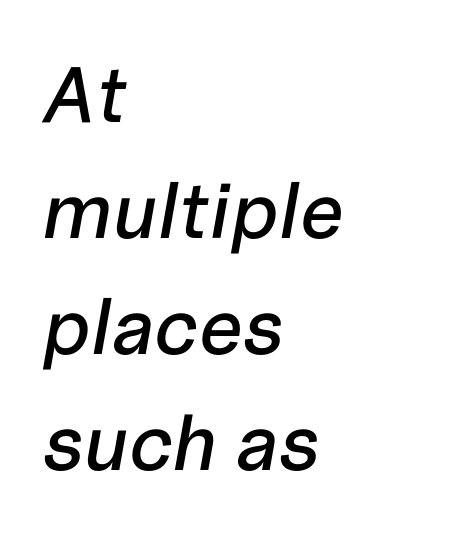
The image shows 79 px text type, italic (leaning right); set left-aligned, normal line spacing (1.47x), normal letter spacing, not underlined; low stroke contrast and a medium x-height.
